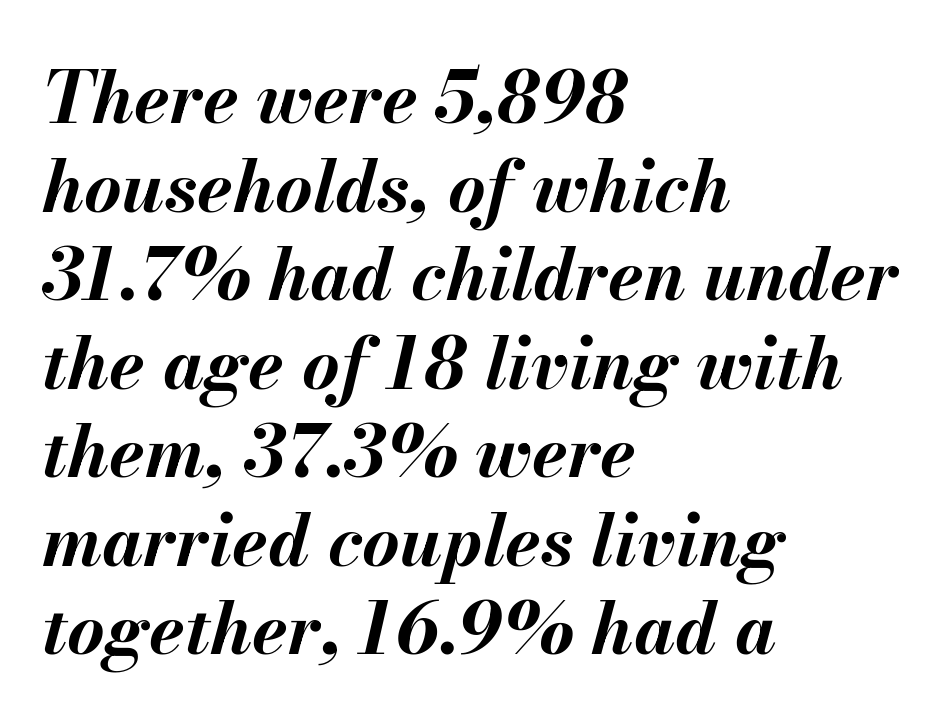
Q: Is the text bold? A: Yes.
Q: Is the text italic (slanted)? A: Yes, it leans right by about 13 degrees.
Q: Is the text underlined? A: No.
Q: How is the paragraph aligned? A: Left-aligned.
Q: Is the spacing between letters normal or unusually wide? A: Normal.
Q: Width (condensed, normal, or wide)? A: Normal.
Q: Stroke contrast? A: Medium.
Q: x-height? A: Small.
Q: Monospaced? A: No.
